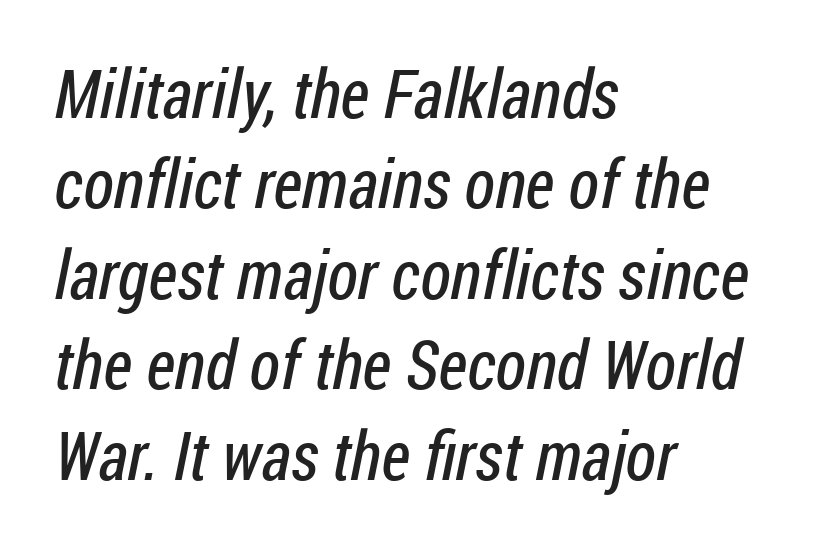
The image shows 68 px regular-weight, condensed sans-serif type; set left-aligned, normal line spacing (1.33x), normal letter spacing, not underlined; low stroke contrast and a medium x-height.
